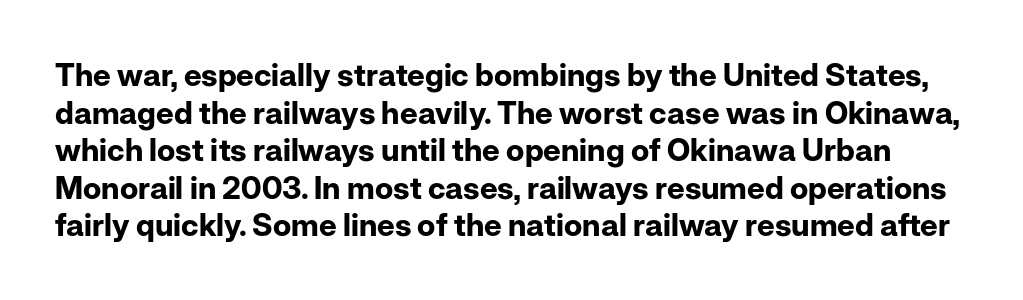
The image shows 31 px bold sans-serif type, upright; set line spacing 1.21x, normal letter spacing, not underlined; low stroke contrast and a medium x-height.
